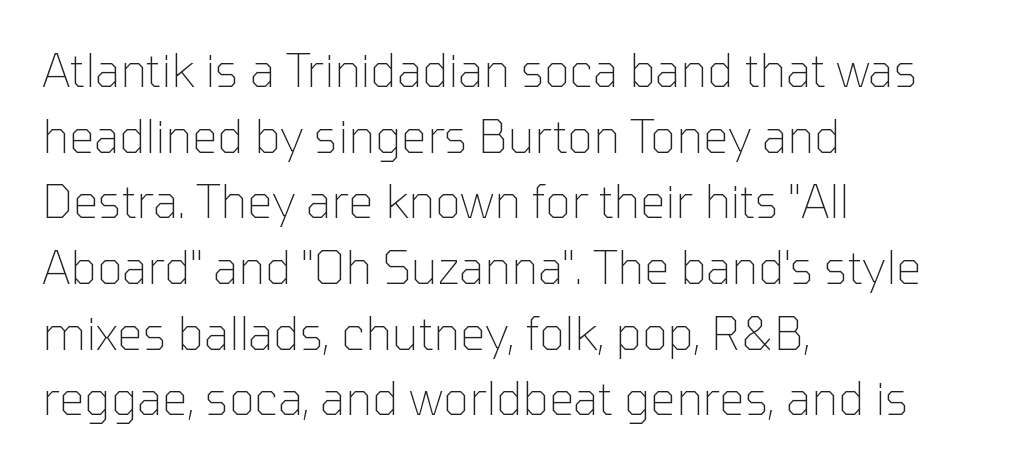
The image shows 45 px thin sans-serif type, upright; set left-aligned, normal line spacing (1.46x), normal letter spacing, not underlined; low stroke contrast and a medium x-height.
